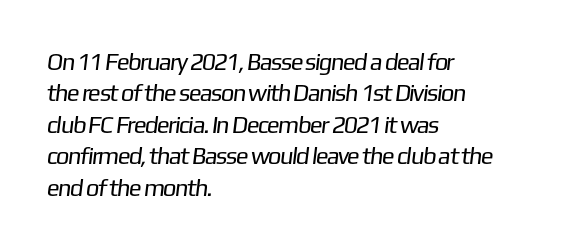
{"bold": "no", "underline": "no", "align": "left", "line_spacing": "normal", "line_spacing_ratio": 1.31, "letter_spacing": "normal", "letter_spacing_em": 0.0, "glyph_px": 24}
